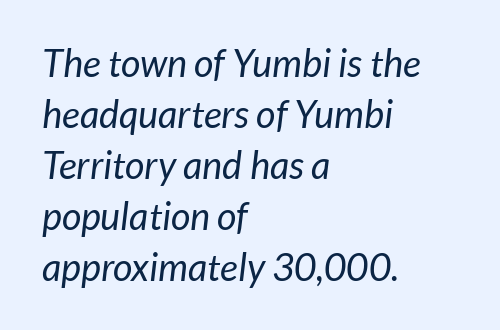
Q: Is the text bold? A: No.
Q: Is the typeface a serif or a sans-serif typeface? A: Sans-serif.
Q: Is the text underlined? A: No.
Q: How is the paragraph aligned? A: Left-aligned.
Q: Is the spacing between letters normal or unusually wide? A: Normal.
Q: Is the spacing between lines tight, normal or loose? A: Normal.
Q: Width (condensed, normal, or wide)? A: Normal.
Q: Stroke contrast? A: Low.
Q: x-height? A: Medium.
Q: Monospaced? A: No.
